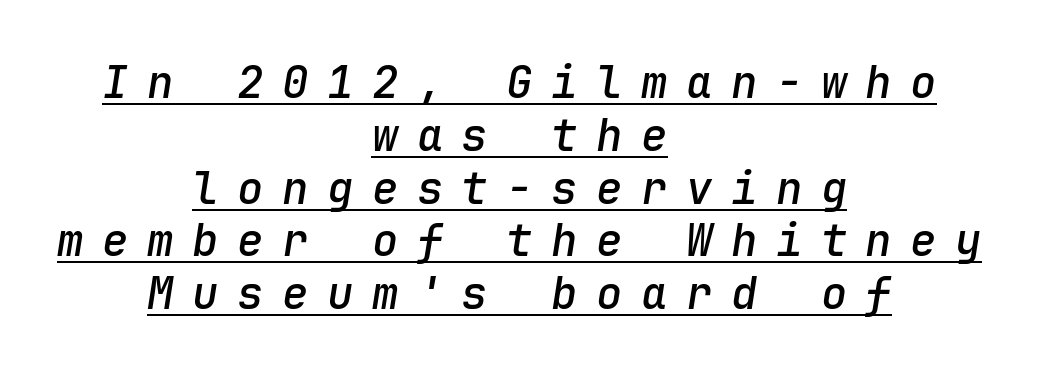
The setting favours the middle, as headings and verse often do. Notice the strokes are somewhat thickened but not fully heavy: this is a semibold. Looking at the ascenders, they clearly lean. Glyph-to-glyph distance is far greater than everyday printed text. Caption: lettering with a line underneath.
